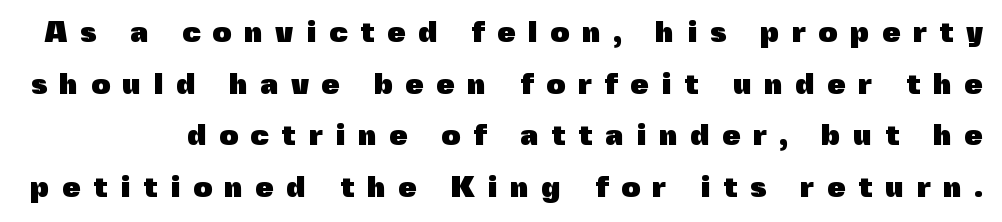
Q: Is the text bold? A: Yes.
Q: Is the text italic (slanted)? A: No, it is upright.
Q: Is the typeface a serif or a sans-serif typeface? A: Sans-serif.
Q: Is the text underlined? A: No.
Q: Is the spacing between letters normal or unusually wide? A: Unusually wide.
Q: Width (condensed, normal, or wide)? A: Normal.
Q: x-height? A: Medium.
Q: Monospaced? A: No.
